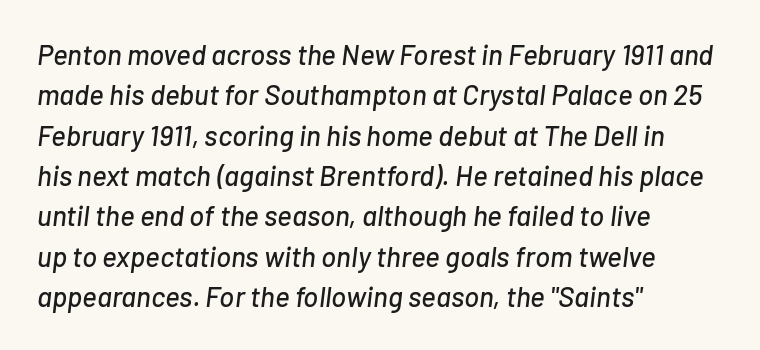
{"italic": "yes", "lean": "right", "slant_degrees": 7, "width": "normal", "stroke_contrast": "low", "x_height": "medium", "monospaced": "no", "underline": "no", "align": "left", "line_spacing": "normal", "line_spacing_ratio": 1.44, "letter_spacing": "normal", "letter_spacing_em": 0.0, "glyph_px": 28}
